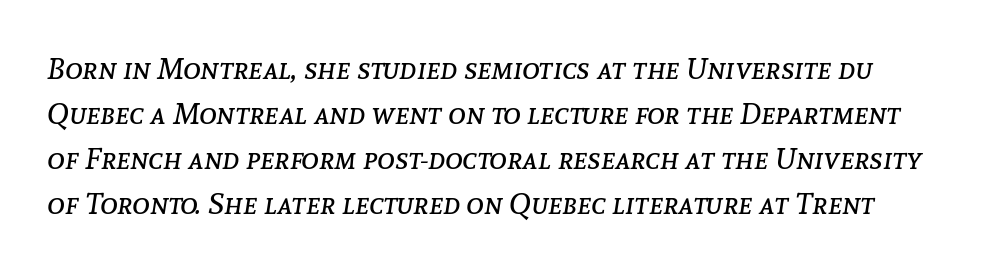
Q: Is the text bold? A: No.
Q: Is the text italic (slanted)? A: Yes, it leans right by about 8 degrees.
Q: Is the text underlined? A: No.
Q: Is the spacing between letters normal or unusually wide? A: Normal.
Q: Is the spacing between lines tight, normal or loose? A: Normal.
Q: Width (condensed, normal, or wide)? A: Normal.
Q: Stroke contrast? A: Low.
Q: x-height? A: Medium.
Q: Monospaced? A: No.
